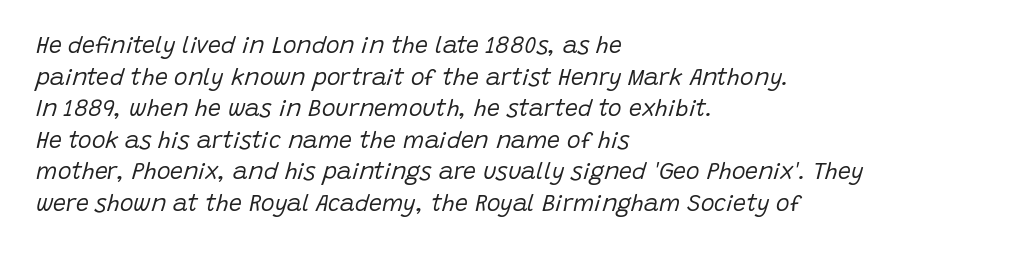
{"italic": "yes", "lean": "right", "slant_degrees": 15, "bold": "no", "underline": "no", "align": "left", "line_spacing": "normal", "line_spacing_ratio": 1.37, "letter_spacing": "normal", "letter_spacing_em": 0.0, "glyph_px": 23}
